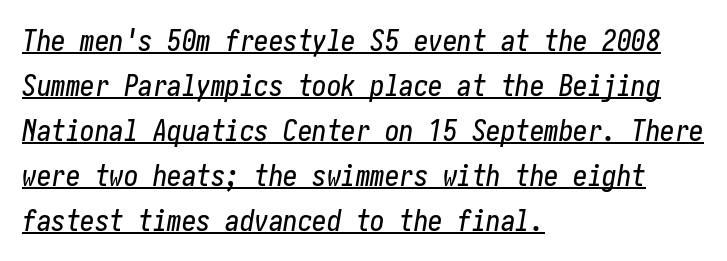
The specimen reads as italic at a glance. Compared with typical body copy, the letter spacing here is the same. Alignment: flush left. This is underlined copy, the kind a proofreader might mark for attention. Whoever set this chose a conventional vertical rhythm.
